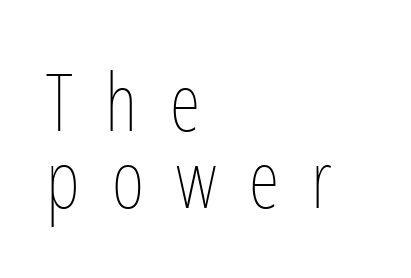
{"italic": "no", "bold": "no", "weight": "thin", "width": "condensed", "stroke_contrast": "low", "x_height": "medium", "monospaced": "no", "underline": "no", "align": "left", "line_spacing": "tight", "line_spacing_ratio": 0.97, "letter_spacing": "wide", "letter_spacing_em": 0.41, "glyph_px": 79}
